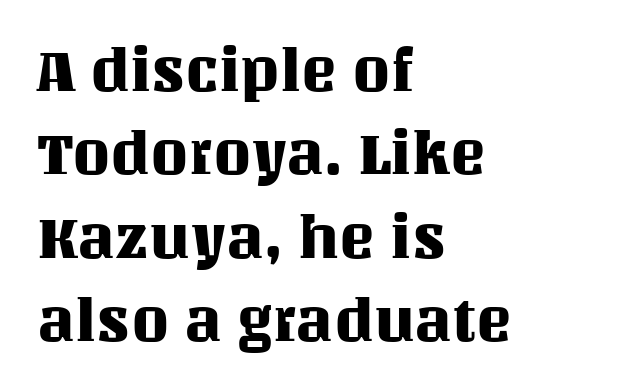
The image shows 60 px text type, upright; set left-aligned, normal line spacing (1.39x), normal letter spacing, not underlined; medium stroke contrast and a large x-height.
